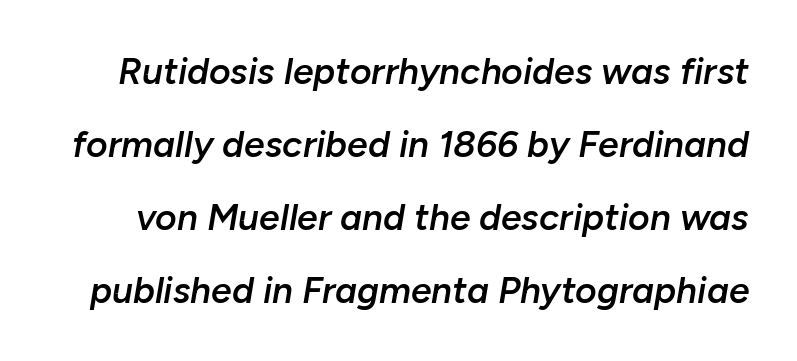
Q: Is the text bold? A: Semi-bold.
Q: Is the text italic (slanted)? A: Yes, it leans right by about 10 degrees.
Q: Is the text underlined? A: No.
Q: Is the spacing between letters normal or unusually wide? A: Normal.
Q: Is the spacing between lines tight, normal or loose? A: Loose.
Q: Width (condensed, normal, or wide)? A: Normal.
Q: Stroke contrast? A: Low.
Q: x-height? A: Medium.
Q: Monospaced? A: No.
